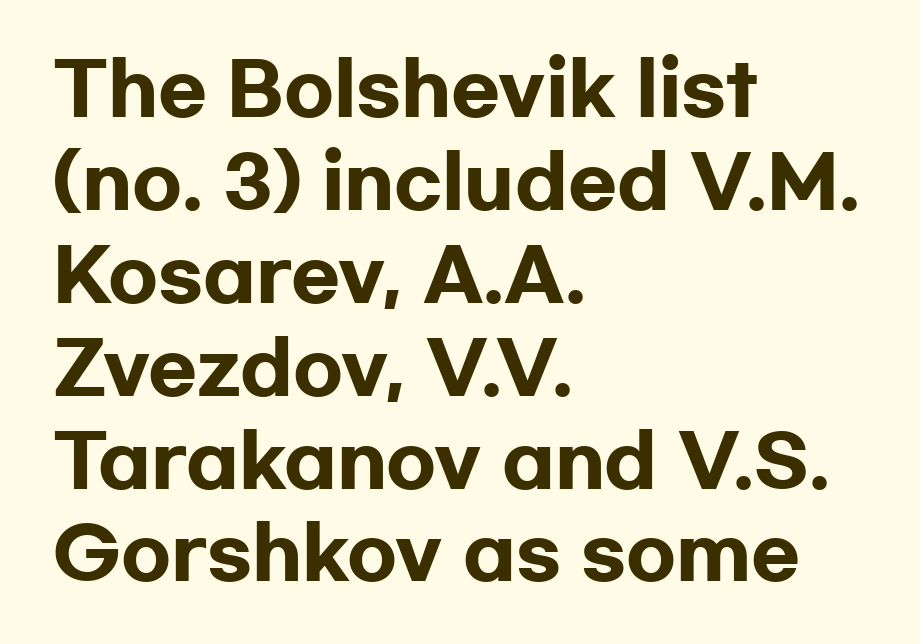
Q: Is the text bold? A: Yes.
Q: Is the text italic (slanted)? A: No, it is upright.
Q: Is the typeface a serif or a sans-serif typeface? A: Sans-serif.
Q: Is the text underlined? A: No.
Q: How is the paragraph aligned? A: Left-aligned.
Q: Is the spacing between letters normal or unusually wide? A: Normal.
Q: Is the spacing between lines tight, normal or loose? A: Normal.
Q: Width (condensed, normal, or wide)? A: Wide.
Q: Stroke contrast? A: Low.
Q: x-height? A: Medium.
Q: Monospaced? A: No.
